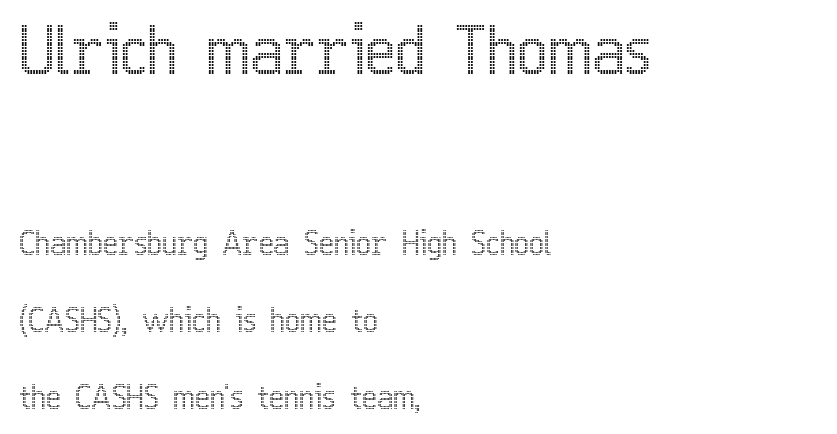
{"italic": "no", "width": "condensed", "x_height": "medium", "monospaced": "no", "underline": "no", "align": "left", "line_spacing": "loose", "line_spacing_ratio": 2.4, "letter_spacing": "normal", "letter_spacing_em": 0.0, "larger_block": "first", "size_ratio": 2.03, "glyph_px": 65}
